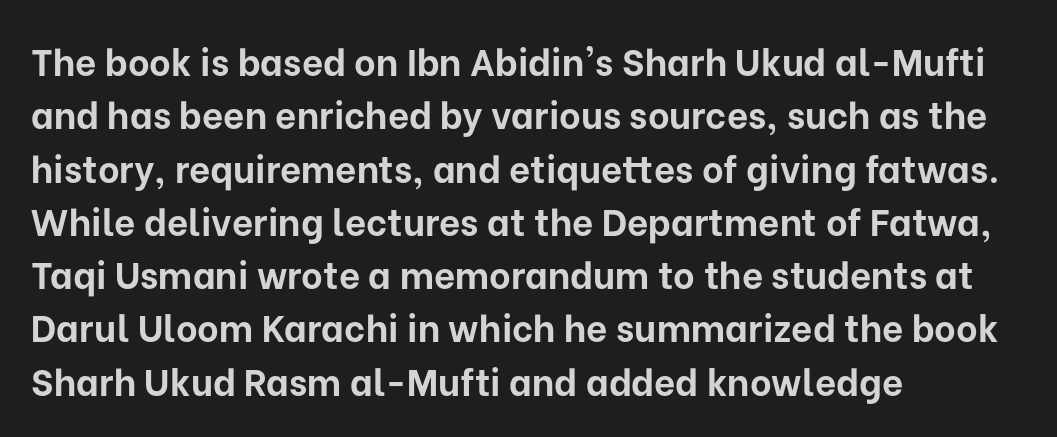
The image shows 37 px bold sans-serif type, upright; set left-aligned, normal line spacing (1.44x), normal letter spacing, not underlined; low stroke contrast and a medium x-height.
